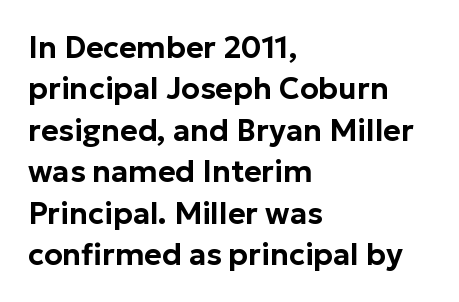
The image shows 30 px sans-serif type, upright; set left-aligned, normal line spacing (1.38x), normal letter spacing, not underlined; low stroke contrast and a medium x-height.
